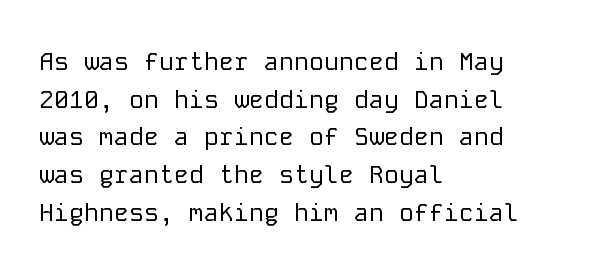
{"italic": "no", "bold": "no", "underline": "no", "align": "left", "line_spacing": "normal", "line_spacing_ratio": 1.51, "letter_spacing": "normal", "letter_spacing_em": 0.0, "glyph_px": 25}
